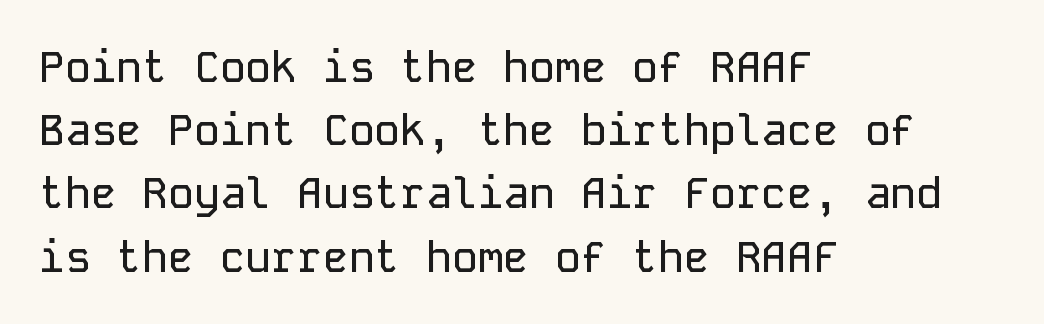
Q: Is the text italic (slanted)? A: No, it is upright.
Q: Is the typeface a serif or a sans-serif typeface? A: Sans-serif.
Q: Is the text underlined? A: No.
Q: How is the paragraph aligned? A: Left-aligned.
Q: Is the spacing between letters normal or unusually wide? A: Normal.
Q: Is the spacing between lines tight, normal or loose? A: Normal.
Q: Width (condensed, normal, or wide)? A: Normal.
Q: Stroke contrast? A: Low.
Q: x-height? A: Medium.
Q: Monospaced? A: Yes.
